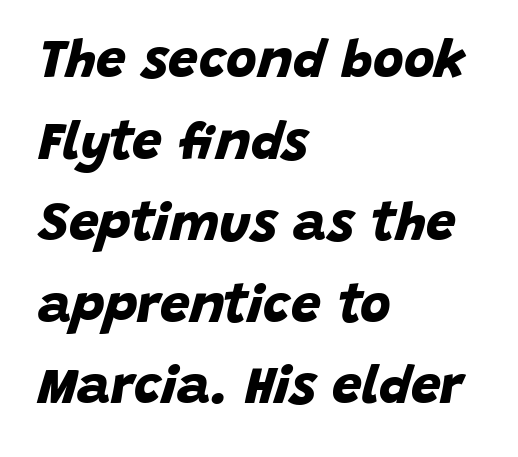
{"serif": "no", "bold": "yes", "weight": "bold", "width": "normal", "stroke_contrast": "low", "x_height": "large", "monospaced": "no", "underline": "no", "align": "left", "line_spacing": "normal", "line_spacing_ratio": 1.54, "letter_spacing": "normal", "letter_spacing_em": 0.0, "glyph_px": 53}
